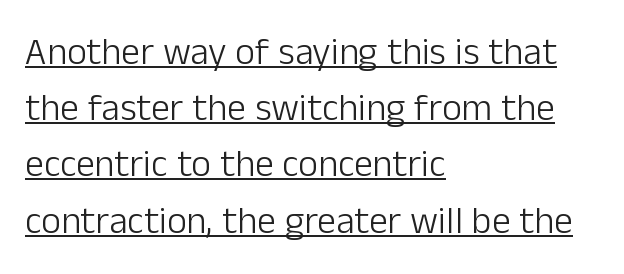
Q: Is the text bold? A: No.
Q: Is the text italic (slanted)? A: No, it is upright.
Q: Is the typeface a serif or a sans-serif typeface? A: Sans-serif.
Q: Is the text underlined? A: Yes.
Q: How is the paragraph aligned? A: Left-aligned.
Q: Is the spacing between letters normal or unusually wide? A: Normal.
Q: Is the spacing between lines tight, normal or loose? A: Normal.
Q: Width (condensed, normal, or wide)? A: Normal.
Q: Stroke contrast? A: Low.
Q: x-height? A: Medium.
Q: Monospaced? A: No.
